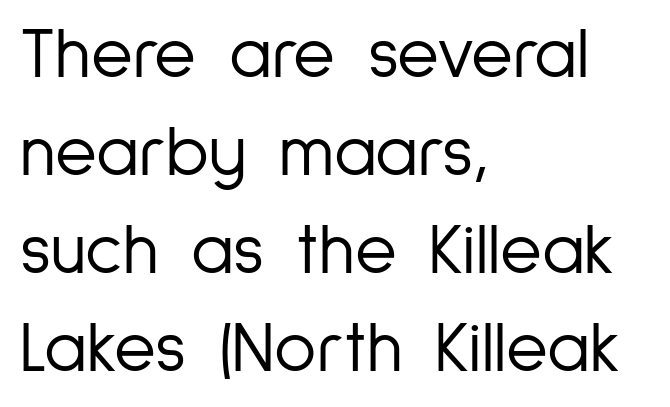
{"serif": "no", "italic": "no", "bold": "no", "weight": "light", "width": "condensed", "stroke_contrast": "low", "x_height": "medium", "monospaced": "no", "underline": "no", "align": "left", "line_spacing": "normal", "line_spacing_ratio": 1.36, "letter_spacing": "normal", "letter_spacing_em": 0.0, "glyph_px": 72}
